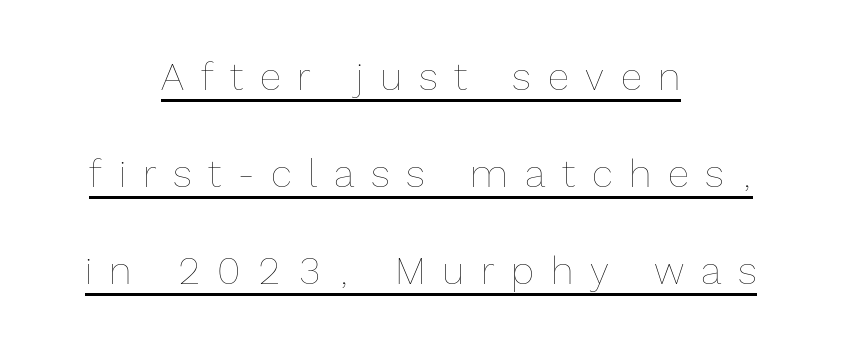
{"italic": "no", "bold": "no", "weight": "thin", "width": "normal", "x_height": "medium", "monospaced": "no", "underline": "yes", "align": "center", "line_spacing": "loose", "line_spacing_ratio": 2.49, "letter_spacing": "wide", "letter_spacing_em": 0.43, "glyph_px": 39}
